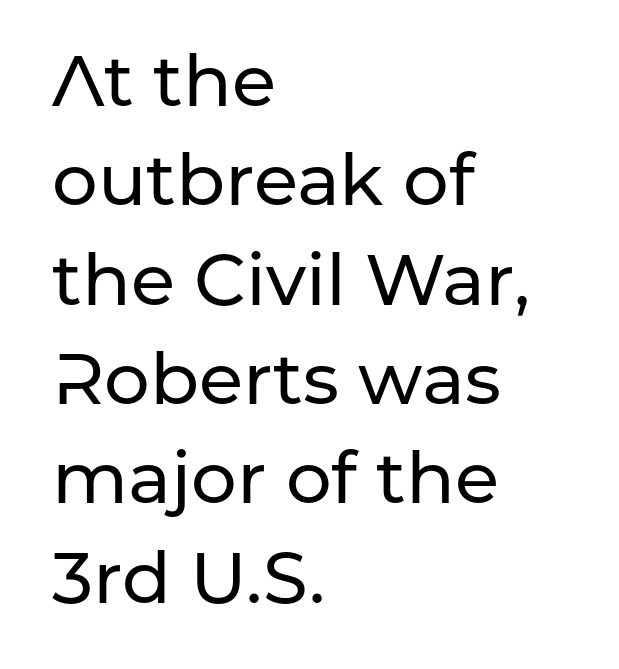
This sample is left-justified, so line endings fall wherever the words run out. You could not count columns in this text — the font is proportionally spaced. Clear beneath every line of the passage. Interline gaps are of average width in this sample.
